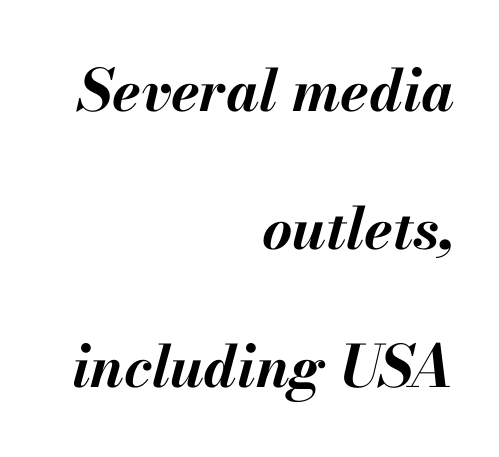
The image shows 58 px bold type, italic (leaning right); set right-aligned, loose line spacing (2.38x), normal letter spacing, not underlined; medium stroke contrast and a small x-height.
